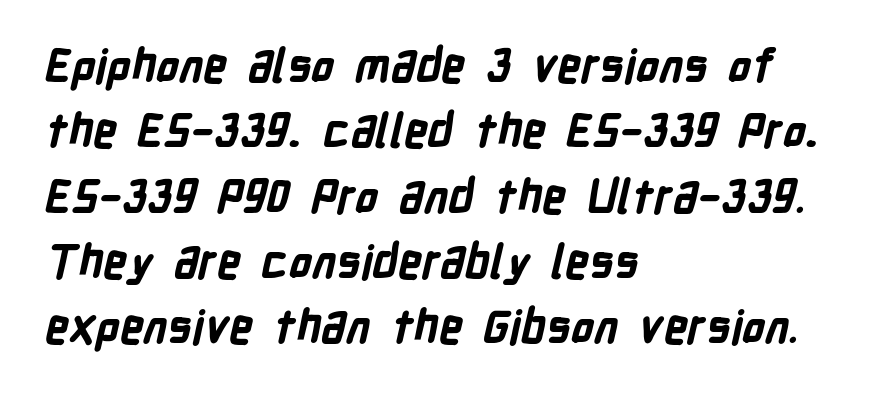
The image shows 46 px bold, condensed sans-serif type; set left-aligned, normal line spacing (1.42x), normal letter spacing, not underlined; low stroke contrast and a medium x-height.
